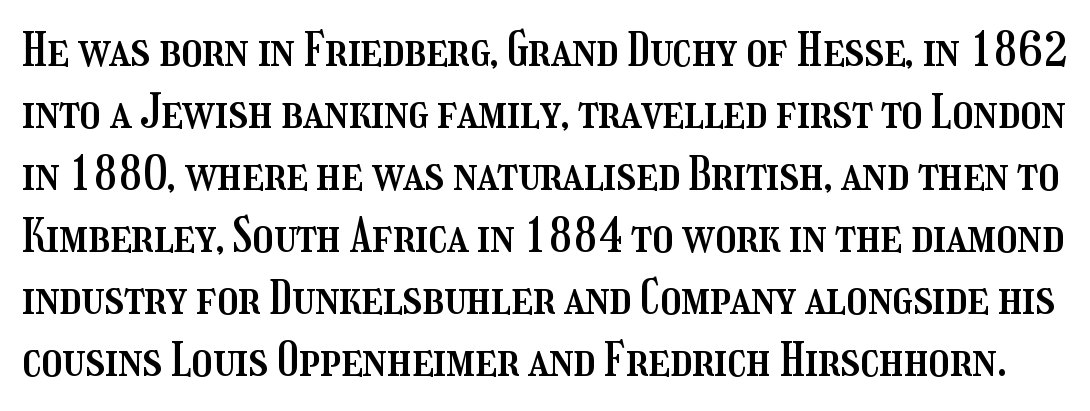
{"italic": "no", "width": "condensed", "stroke_contrast": "medium", "x_height": "medium", "monospaced": "no", "underline": "no", "line_spacing": "normal", "line_spacing_ratio": 1.35, "letter_spacing": "normal", "letter_spacing_em": 0.0, "glyph_px": 46}
